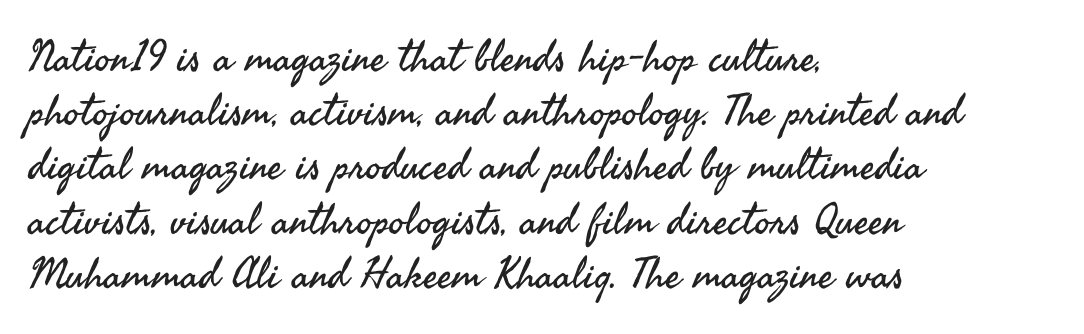
{"serif": "no", "bold": "no", "weight": "regular", "width": "normal", "stroke_contrast": "medium", "x_height": "small", "monospaced": "no", "underline": "no", "align": "left", "line_spacing": "normal", "line_spacing_ratio": 1.26, "letter_spacing": "normal", "letter_spacing_em": 0.0, "glyph_px": 43}
